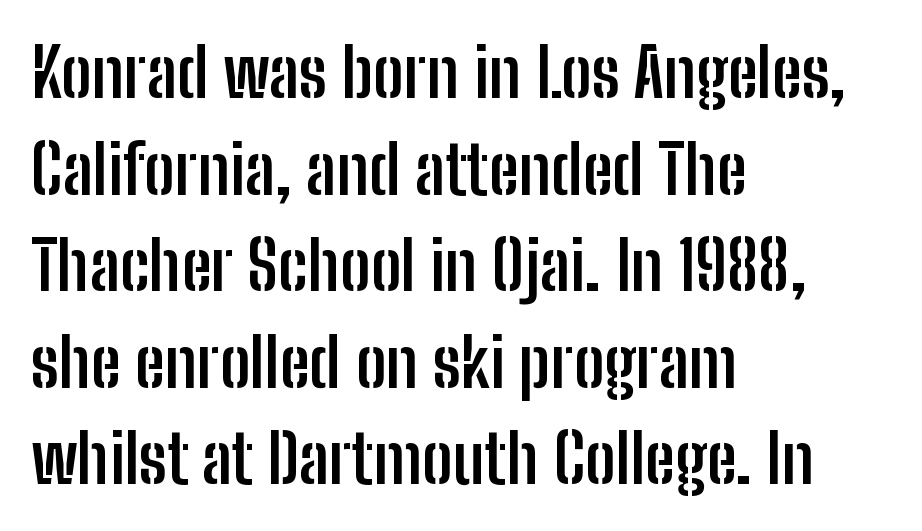
Plain, unruled lines of type. Designer's note — italics off, roman on. Note: no serifs on the glyphs. Note the varied advance widths — an 'i' is clearly narrower than an 'm'. Line beginnings align vertically; line endings do not. This sample keeps an unexceptional amount of space between lines.
